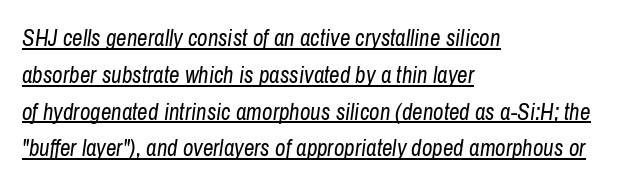
The image shows 23 px text type, italic (leaning right); set left-aligned, normal line spacing (1.6x), normal letter spacing, underlined.
